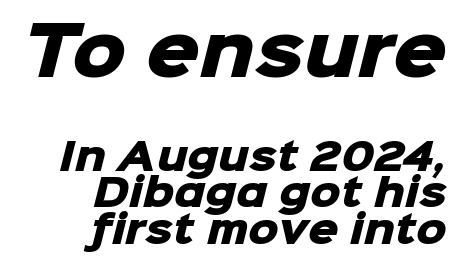
{"serif": "no", "bold": "yes", "weight": "heavy", "width": "normal", "stroke_contrast": "low", "x_height": "medium", "monospaced": "no", "underline": "no", "align": "right", "line_spacing": "tight", "line_spacing_ratio": 0.96, "letter_spacing": "normal", "letter_spacing_em": 0.0, "larger_block": "first", "size_ratio": 1.76, "glyph_px": 67}
